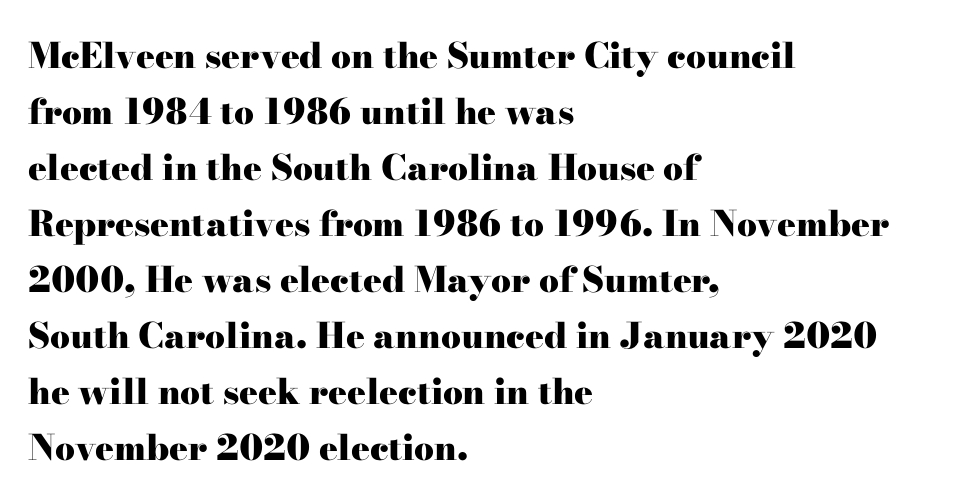
{"serif": "yes", "italic": "no", "bold": "yes", "weight": "heavy", "width": "wide", "stroke_contrast": "high", "x_height": "small", "monospaced": "no", "underline": "no", "align": "left", "line_spacing": "normal", "line_spacing_ratio": 1.6, "letter_spacing": "normal", "letter_spacing_em": 0.0, "glyph_px": 35}
